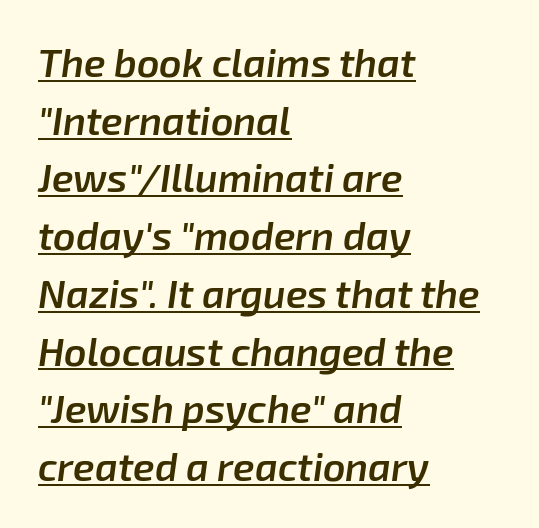
The image shows 39 px semibold type, italic (leaning right); set left-aligned, normal line spacing (1.48x), normal letter spacing, underlined; low stroke contrast and a medium x-height.
